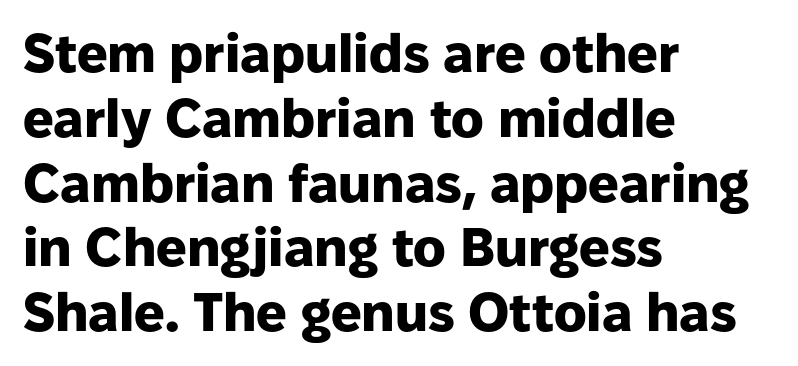
Underline: absent. The font family rendered here belongs to the sans-serif group. Caption: multi-line text, flush left, ragged right. Does the lettering tilt? It doesn't — this is upright. Glyph-to-glyph distance matches everyday printed text.
